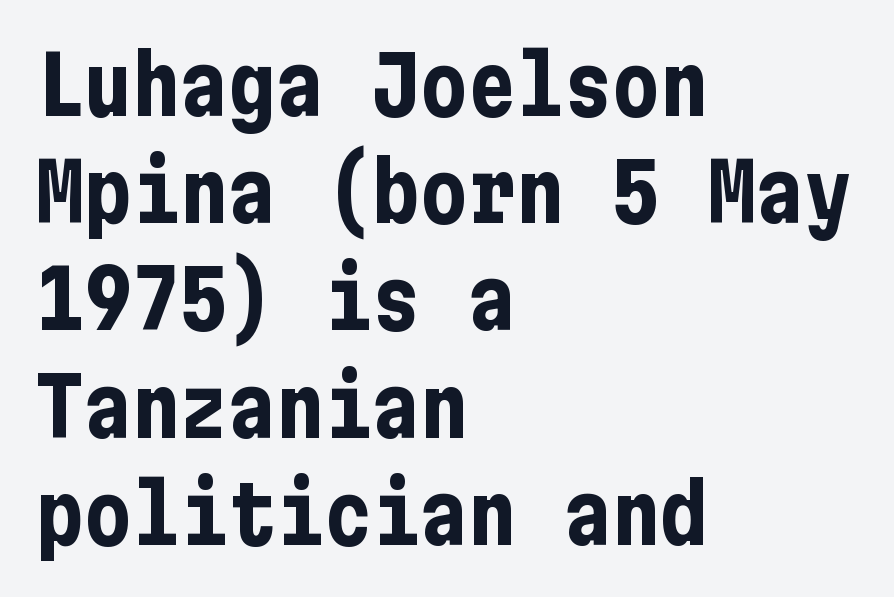
Q: Is the text bold? A: Yes.
Q: Is the text italic (slanted)? A: No, it is upright.
Q: Is the typeface a serif or a sans-serif typeface? A: Sans-serif.
Q: Is the text underlined? A: No.
Q: How is the paragraph aligned? A: Left-aligned.
Q: Is the spacing between letters normal or unusually wide? A: Normal.
Q: Is the spacing between lines tight, normal or loose? A: Normal.
Q: Width (condensed, normal, or wide)? A: Condensed.
Q: Stroke contrast? A: Low.
Q: x-height? A: Medium.
